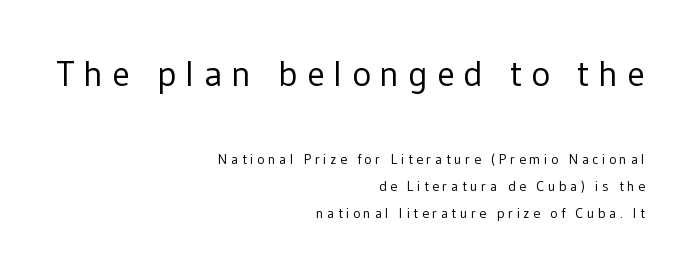
Character widths vary here, with narrow letters taking less room than wide ones. What kind of face is this? One without serifs — a sans. Unbolded letterforms with no extra heft. When letters stand straight like this, we call the style roman or upright. Typeset ragged left — the right edge is the straight one.
